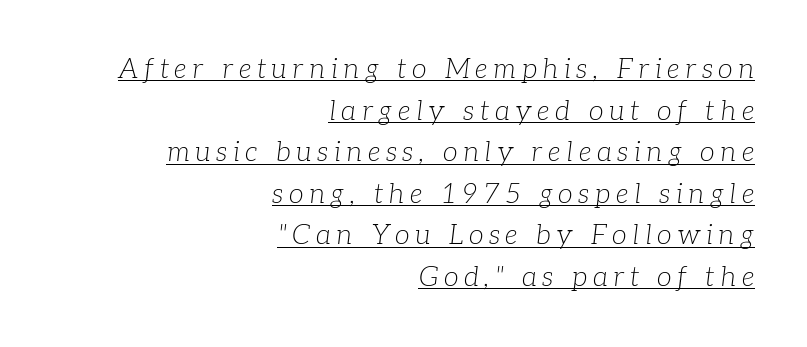
Leading: standard. Notice how the passage keeps a crisp vertical edge on the right only. Tracking value appears strongly positive — letters spread wide. This sample uses an oblique cut, with every glyph tilted off the vertical. The letterforms sit at book weight or below. Underlining? Definitely there.
